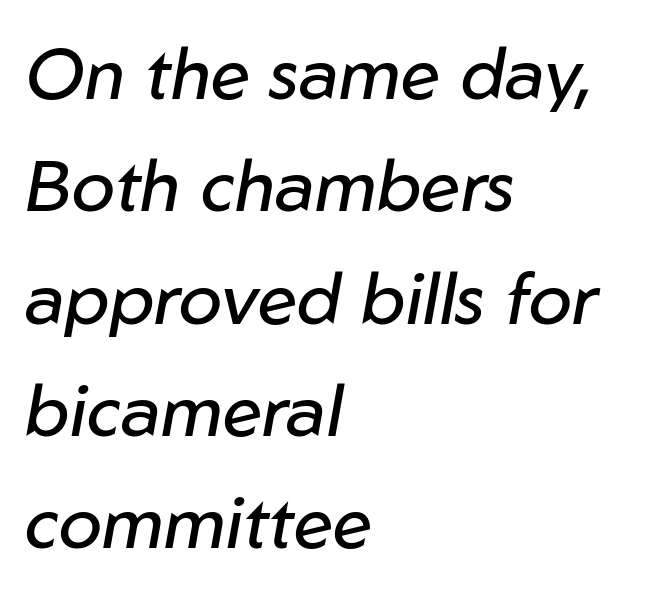
{"italic": "yes", "lean": "right", "slant_degrees": 10, "bold": "no", "weight": "regular", "width": "normal", "stroke_contrast": "low", "x_height": "medium", "monospaced": "no", "underline": "no", "align": "left", "line_spacing": "normal", "line_spacing_ratio": 1.56, "letter_spacing": "normal", "letter_spacing_em": 0.0, "glyph_px": 72}
